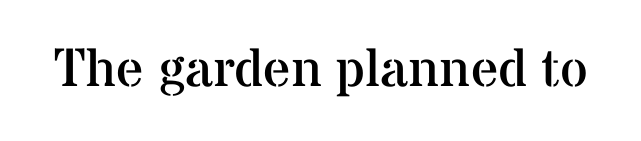
The image shows 54 px regular-weight serif type, upright; set normal letter spacing, not underlined; medium stroke contrast and a medium x-height.
